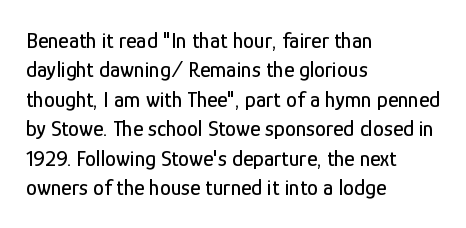
Q: Is the text italic (slanted)? A: No, it is upright.
Q: Is the text underlined? A: No.
Q: How is the paragraph aligned? A: Left-aligned.
Q: Is the spacing between letters normal or unusually wide? A: Normal.
Q: Is the spacing between lines tight, normal or loose? A: Normal.
